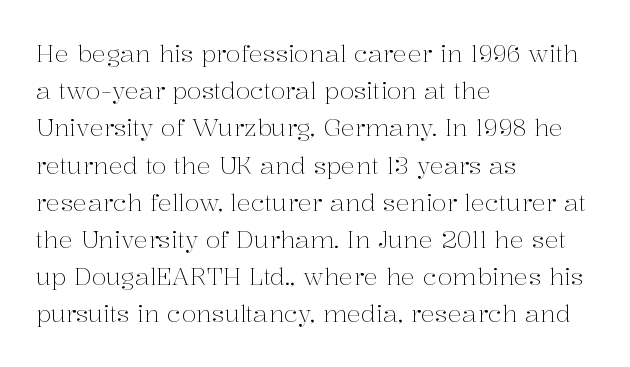
Ordinary non-slanted type is in use. This sample uses plain, unmodified letter spacing. Has an underline been added? It has not. The designer left line spacing at the default. The cut favours lightness, reaching ordinary text weight at its darkest. Layout note: lines flush left.
